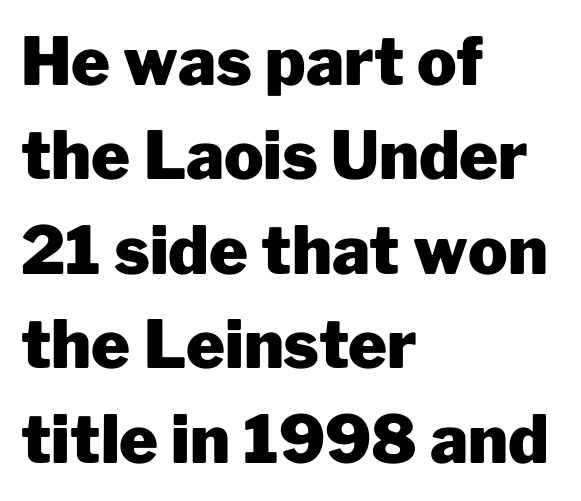
{"serif": "no", "italic": "no", "bold": "yes", "weight": "heavy", "width": "normal", "stroke_contrast": "low", "x_height": "medium", "monospaced": "no", "underline": "no", "align": "left", "line_spacing": "normal", "line_spacing_ratio": 1.43, "letter_spacing": "normal", "letter_spacing_em": 0.0, "glyph_px": 66}
